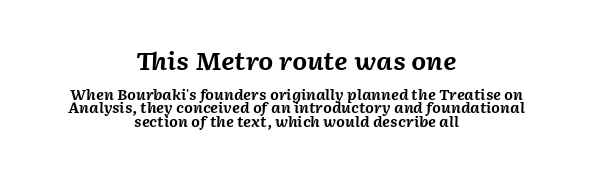
{"italic": "yes", "lean": "right", "slant_degrees": 2, "bold": "yes", "underline": "no", "align": "center", "line_spacing": "tight", "line_spacing_ratio": 0.95, "letter_spacing": "normal", "letter_spacing_em": 0.0, "larger_block": "first", "size_ratio": 1.71, "glyph_px": 24}
